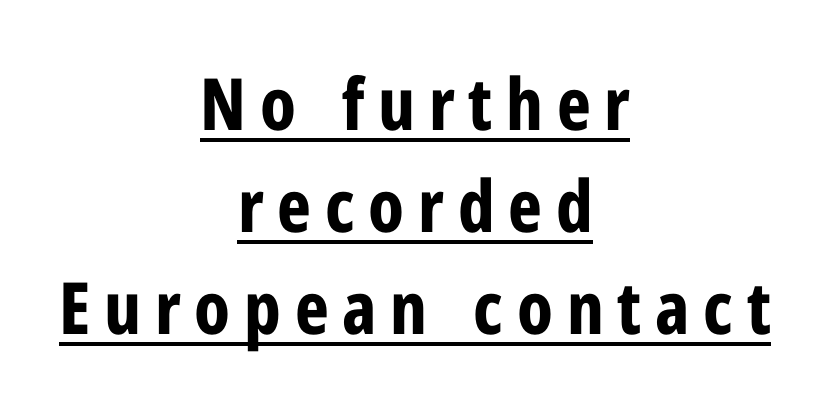
Q: Is the text bold? A: Yes.
Q: Is the text italic (slanted)? A: No, it is upright.
Q: Is the typeface a serif or a sans-serif typeface? A: Sans-serif.
Q: Is the text underlined? A: Yes.
Q: How is the paragraph aligned? A: Centered.
Q: Is the spacing between lines tight, normal or loose? A: Normal.
Q: Width (condensed, normal, or wide)? A: Condensed.
Q: Stroke contrast? A: Low.
Q: x-height? A: Medium.
Q: Monospaced? A: No.
